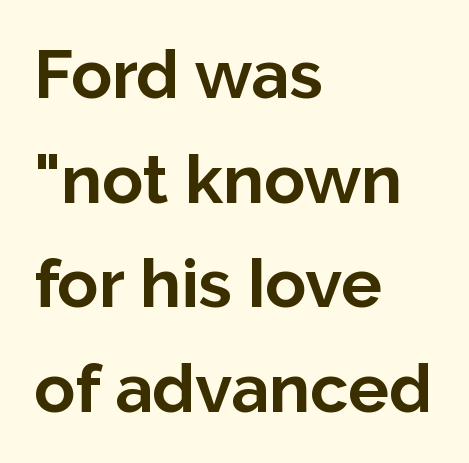
{"serif": "no", "italic": "no", "bold": "yes", "weight": "bold", "width": "normal", "stroke_contrast": "low", "x_height": "medium", "monospaced": "no", "underline": "no", "align": "left", "line_spacing": "normal", "line_spacing_ratio": 1.54, "letter_spacing": "normal", "letter_spacing_em": 0.0, "glyph_px": 68}
